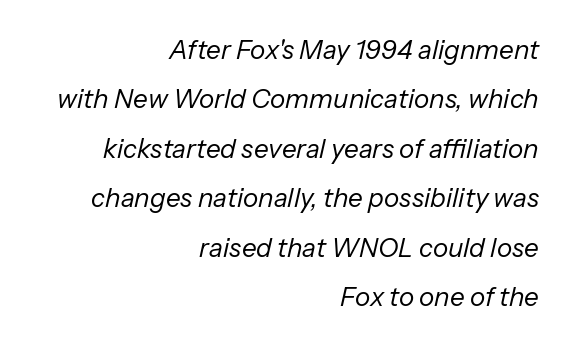
{"italic": "yes", "lean": "right", "slant_degrees": 13, "bold": "no", "underline": "no", "align": "right", "line_spacing": "loose", "line_spacing_ratio": 1.9, "letter_spacing": "normal", "letter_spacing_em": 0.0, "glyph_px": 26}
